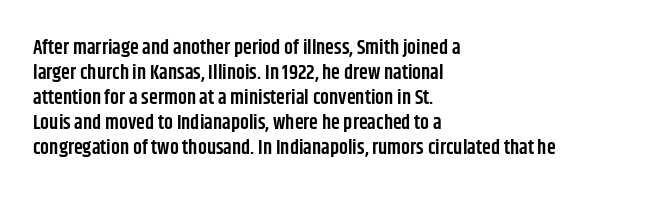
{"italic": "no", "bold": "semi", "underline": "no", "align": "left", "line_spacing": "normal", "line_spacing_ratio": 1.25, "letter_spacing": "normal", "letter_spacing_em": 0.0, "glyph_px": 20}
